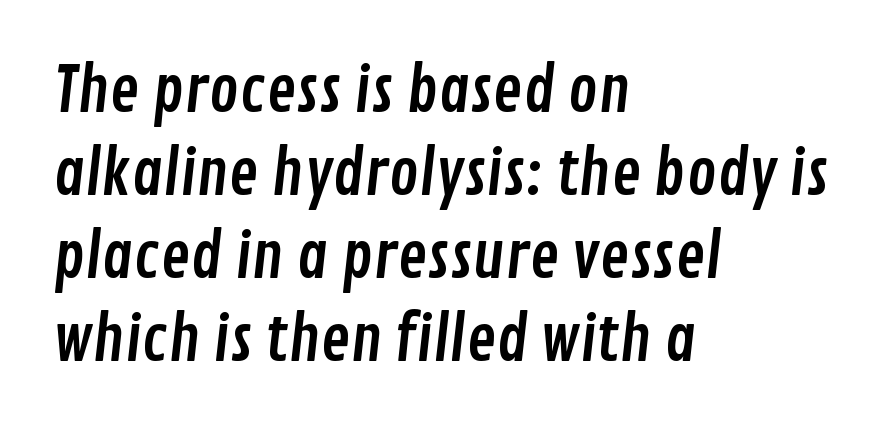
Q: Is the typeface a serif or a sans-serif typeface? A: Sans-serif.
Q: Is the text underlined? A: No.
Q: How is the paragraph aligned? A: Left-aligned.
Q: Is the spacing between letters normal or unusually wide? A: Normal.
Q: Is the spacing between lines tight, normal or loose? A: Normal.
Q: Width (condensed, normal, or wide)? A: Condensed.
Q: Stroke contrast? A: Low.
Q: x-height? A: Medium.
Q: Monospaced? A: No.
